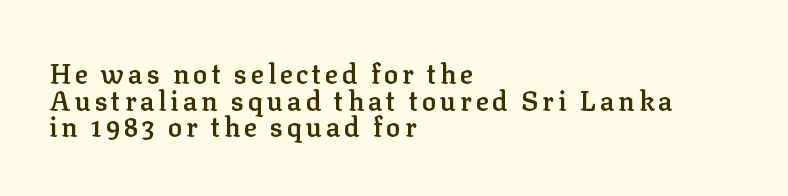
{"italic": "no", "bold": "semi", "underline": "no", "align": "left", "line_spacing": "tight", "line_spacing_ratio": 0.99, "glyph_px": 27}
